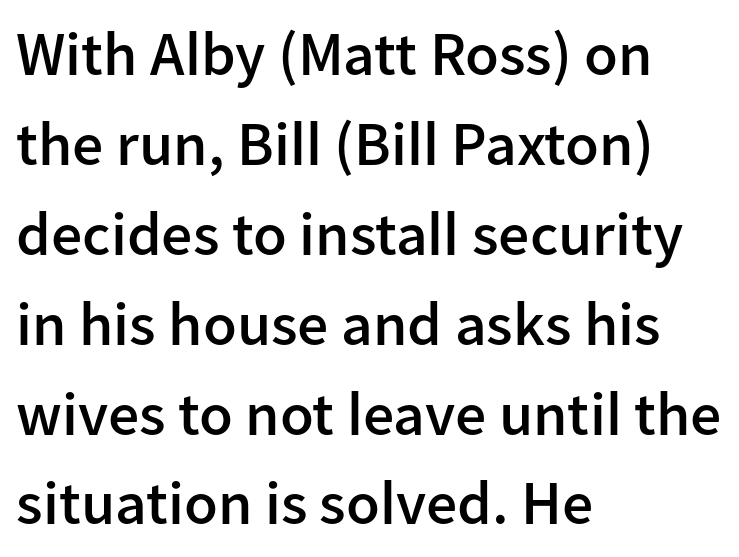
Grotesque or geometric, the face here clearly has no serifs. Summary of vertical rhythm: regular, with standard interline spacing. Nothing unusual about the tracking: characters are spaced as the font intends. You can tell it's not italic because the verticals are truly vertical. A typesetter would call this proportional, since set widths differ per character.
